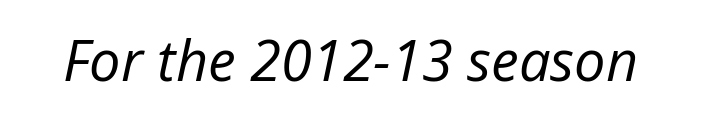
Q: Is the text bold? A: No.
Q: Is the text italic (slanted)? A: Yes, it leans right by about 12 degrees.
Q: Is the text underlined? A: No.
Q: Is the spacing between letters normal or unusually wide? A: Normal.
Q: Width (condensed, normal, or wide)? A: Normal.
Q: Stroke contrast? A: Low.
Q: x-height? A: Medium.
Q: Monospaced? A: No.
